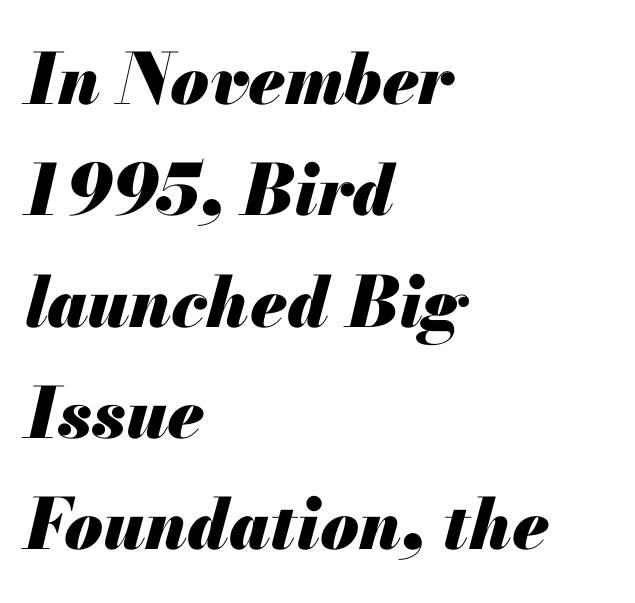
{"italic": "yes", "lean": "right", "slant_degrees": 13, "bold": "yes", "weight": "heavy", "width": "normal", "stroke_contrast": "medium", "x_height": "small", "monospaced": "no", "underline": "no", "align": "left", "line_spacing": "normal", "line_spacing_ratio": 1.59, "letter_spacing": "normal", "letter_spacing_em": 0.0, "glyph_px": 70}
